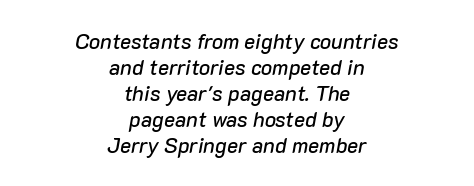
The compositor balanced each line on the midline. Plain, unruled lines of type. Tracking here is standard; glyphs follow each other at the usual distance. A typesetter would mark this as italic.
